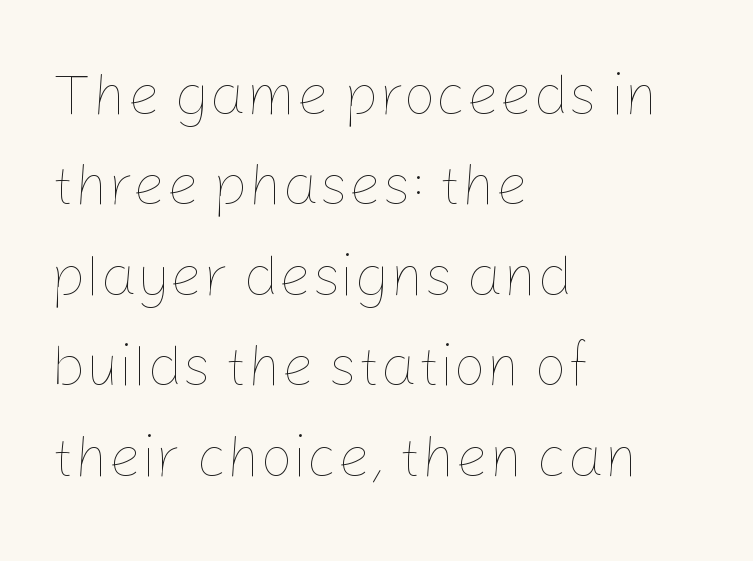
The image shows 58 px thin type, upright; set left-aligned, normal line spacing (1.56x), normal letter spacing, not underlined; low stroke contrast and a medium x-height.
